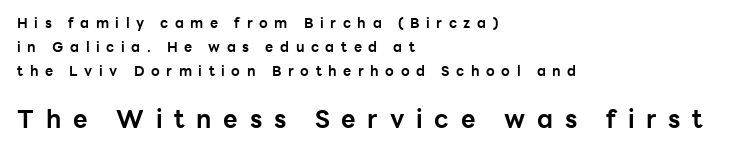
{"italic": "no", "bold": "yes", "underline": "no", "align": "left", "line_spacing_ratio": 1.71, "letter_spacing": "wide", "letter_spacing_em": 0.47, "larger_block": "second", "size_ratio": 1.79, "glyph_px": 25}
